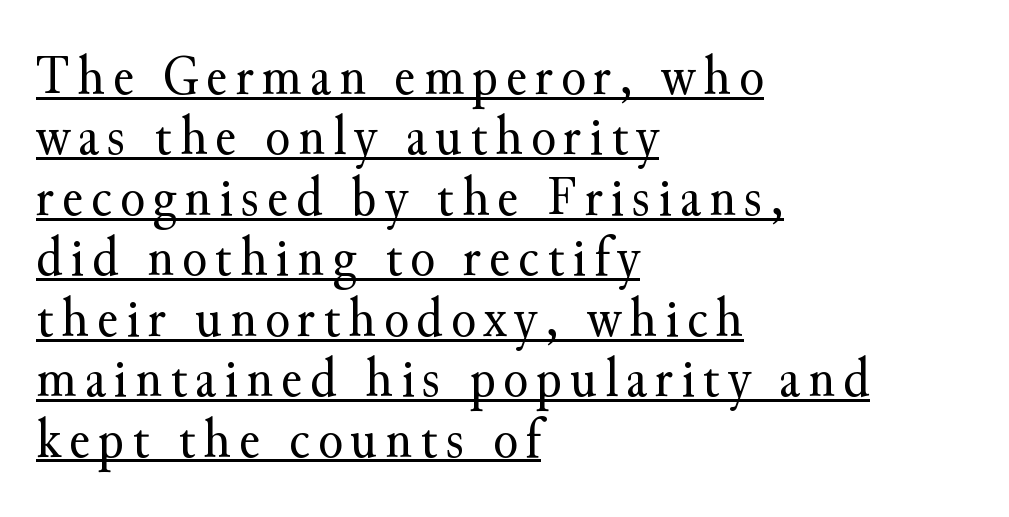
{"serif": "yes", "italic": "no", "bold": "no", "weight": "regular", "width": "normal", "stroke_contrast": "medium", "x_height": "small", "monospaced": "no", "underline": "yes", "align": "left", "line_spacing": "tight", "line_spacing_ratio": 1.06, "glyph_px": 57}
